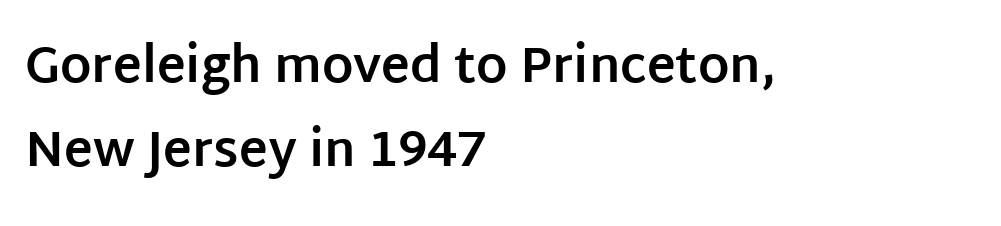
The image shows 49 px bold sans-serif type, upright; set left-aligned, line spacing 1.72x, normal letter spacing, not underlined; low stroke contrast and a large x-height.
